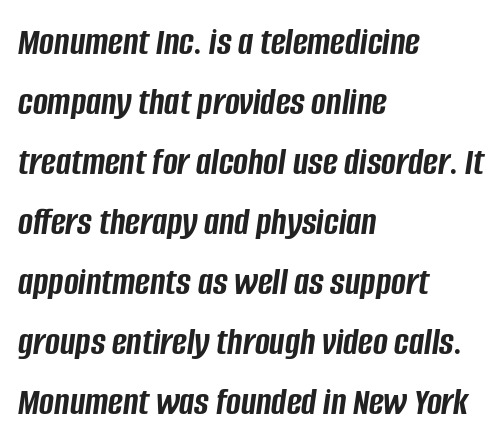
{"italic": "yes", "lean": "right", "slant_degrees": 8, "bold": "yes", "weight": "semibold", "width": "condensed", "stroke_contrast": "low", "x_height": "large", "monospaced": "no", "underline": "no", "align": "left", "line_spacing": "normal", "line_spacing_ratio": 1.5, "letter_spacing": "normal", "letter_spacing_em": 0.0, "glyph_px": 40}
